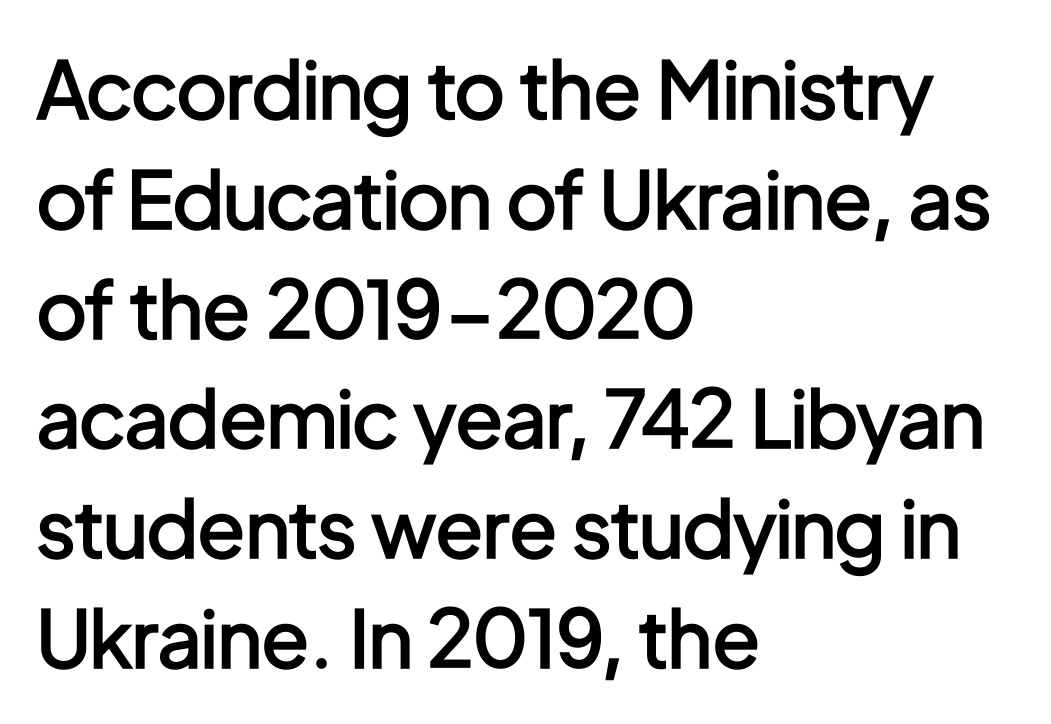
Q: Is the text bold? A: Semi-bold.
Q: Is the text italic (slanted)? A: No, it is upright.
Q: Is the typeface a serif or a sans-serif typeface? A: Sans-serif.
Q: Is the text underlined? A: No.
Q: How is the paragraph aligned? A: Left-aligned.
Q: Is the spacing between letters normal or unusually wide? A: Normal.
Q: Is the spacing between lines tight, normal or loose? A: Normal.
Q: Width (condensed, normal, or wide)? A: Condensed.
Q: Stroke contrast? A: Low.
Q: x-height? A: Medium.
Q: Monospaced? A: No.
